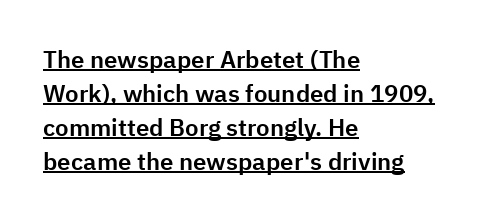
The line texture is even and compact thanks to regular tracking. This rendering features underlined lettering. In terms of leading, this rendering sits right in the middle. The paragraph has a hard left edge and a soft right edge. The lettering holds an erect, upright posture throughout.
